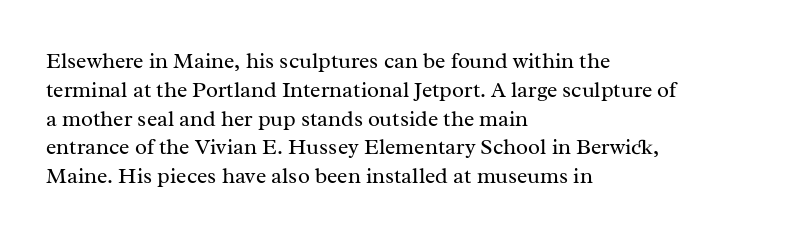
Q: Is the text bold? A: No.
Q: Is the text italic (slanted)? A: No, it is upright.
Q: Is the text underlined? A: No.
Q: How is the paragraph aligned? A: Left-aligned.
Q: Is the spacing between letters normal or unusually wide? A: Normal.
Q: Is the spacing between lines tight, normal or loose? A: Normal.
